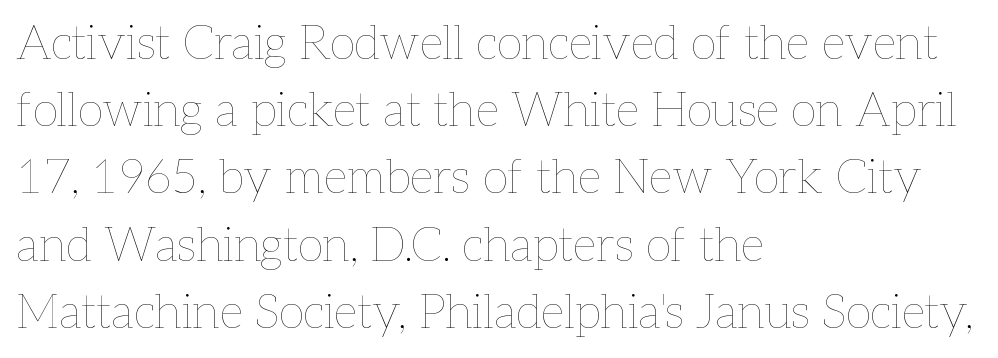
The face used here is rendered with its standard letterfit. Ink coverage per letter is moderate at most. Has an underline been added? It has not. Each letter keeps its own natural width here, so spacing adapts to shape.
